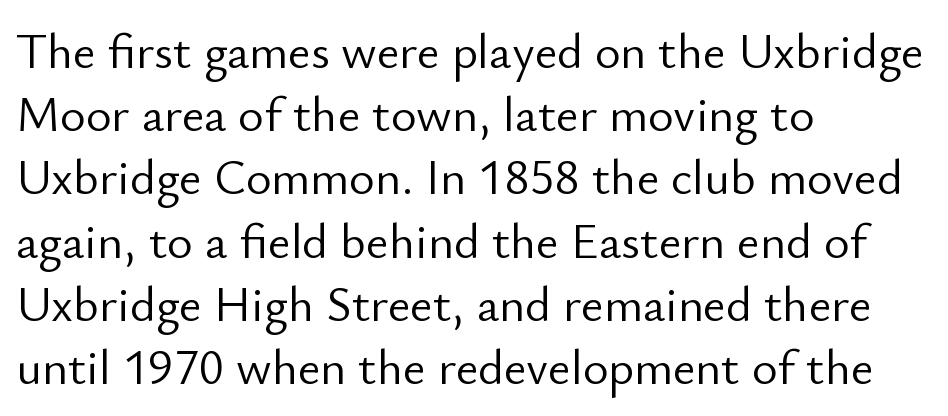
Q: Is the text bold? A: No.
Q: Is the text italic (slanted)? A: No, it is upright.
Q: Is the typeface a serif or a sans-serif typeface? A: Sans-serif.
Q: Is the text underlined? A: No.
Q: How is the paragraph aligned? A: Left-aligned.
Q: Is the spacing between letters normal or unusually wide? A: Normal.
Q: Is the spacing between lines tight, normal or loose? A: Normal.
Q: Width (condensed, normal, or wide)? A: Normal.
Q: Stroke contrast? A: Low.
Q: x-height? A: Small.
Q: Monospaced? A: No.
